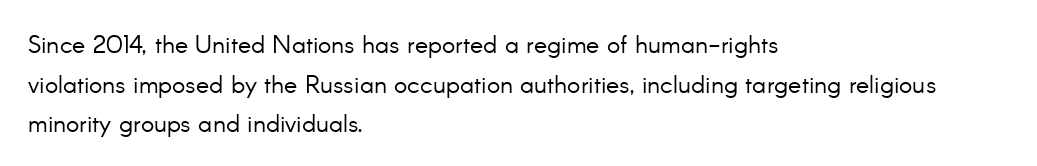
{"italic": "no", "bold": "no", "underline": "no", "align": "left", "line_spacing": "normal", "line_spacing_ratio": 1.59, "letter_spacing": "normal", "letter_spacing_em": 0.0, "glyph_px": 25}
